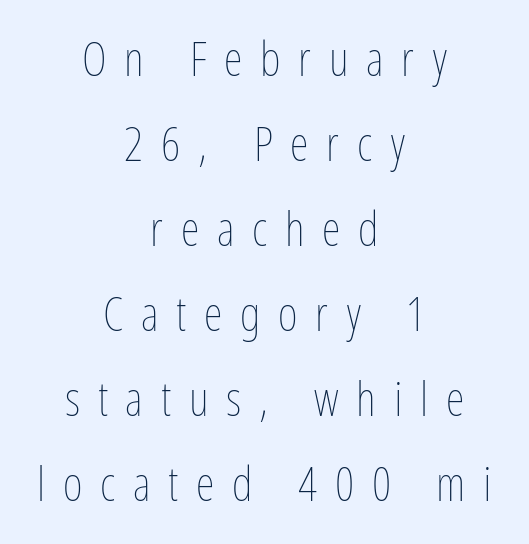
Q: Is the text bold? A: No.
Q: Is the text italic (slanted)? A: No, it is upright.
Q: Is the text underlined? A: No.
Q: How is the paragraph aligned? A: Centered.
Q: Is the spacing between letters normal or unusually wide? A: Unusually wide.
Q: Width (condensed, normal, or wide)? A: Condensed.
Q: Stroke contrast? A: Low.
Q: x-height? A: Medium.
Q: Monospaced? A: No.
